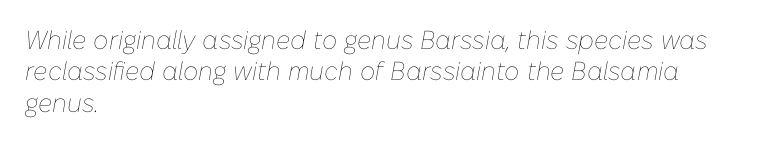
Q: Is the text bold? A: No.
Q: Is the text italic (slanted)? A: Yes, it leans right by about 10 degrees.
Q: Is the text underlined? A: No.
Q: How is the paragraph aligned? A: Left-aligned.
Q: Is the spacing between letters normal or unusually wide? A: Normal.
